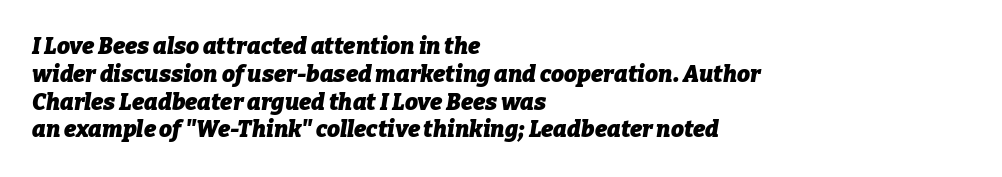
The image shows 23 px bold type, italic (leaning right); set left-aligned, line spacing 1.21x, normal letter spacing, not underlined.
